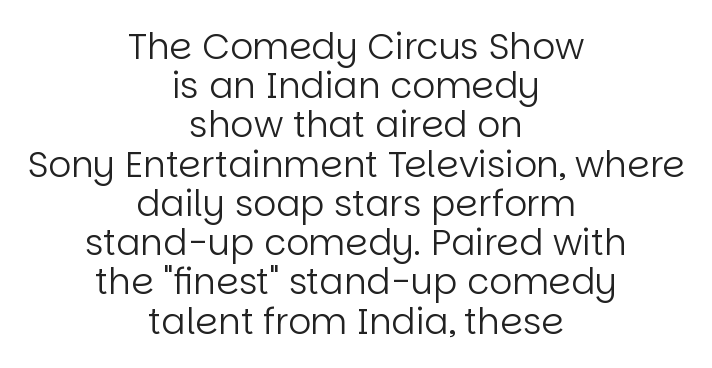
The image shows 36 px regular-weight sans-serif type, upright; set centered, tight line spacing (1.09x), normal letter spacing, not underlined; low stroke contrast and a large x-height.
